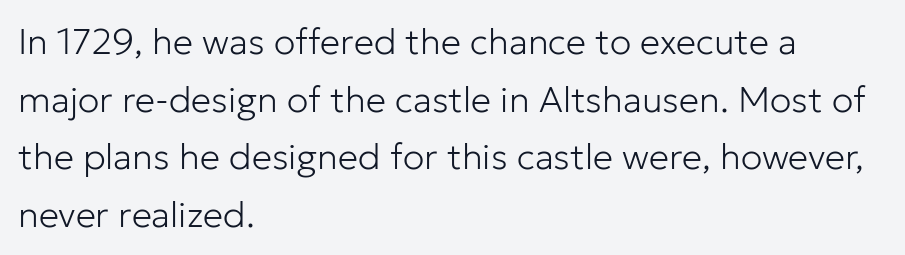
The image shows 36 px light sans-serif type, upright; set left-aligned, normal line spacing (1.6x), normal letter spacing, not underlined; low stroke contrast and a medium x-height.
